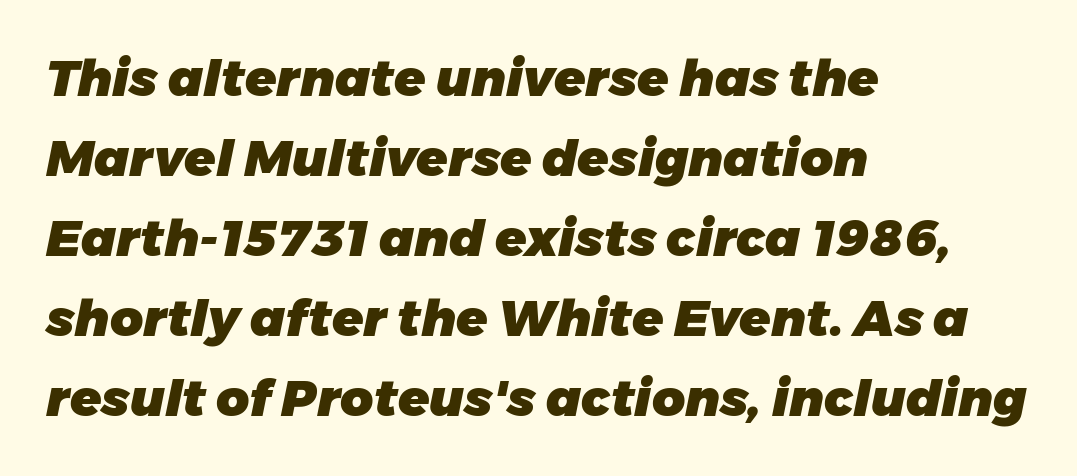
Q: Is the text bold? A: Yes.
Q: Is the text italic (slanted)? A: Yes, it leans right by about 11 degrees.
Q: Is the text underlined? A: No.
Q: How is the paragraph aligned? A: Left-aligned.
Q: Is the spacing between letters normal or unusually wide? A: Normal.
Q: Is the spacing between lines tight, normal or loose? A: Normal.
Q: Width (condensed, normal, or wide)? A: Normal.
Q: Stroke contrast? A: Low.
Q: x-height? A: Medium.
Q: Monospaced? A: No.
